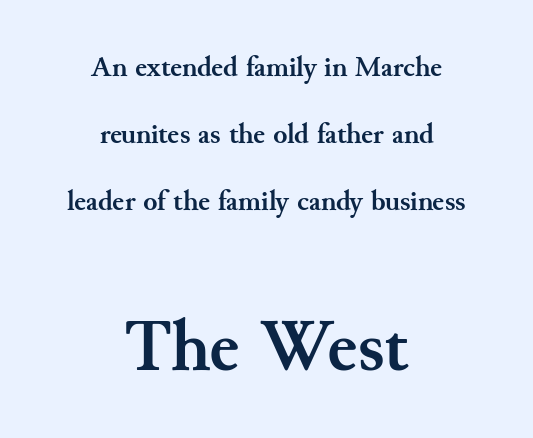
Q: Is the text bold? A: Yes.
Q: Is the text italic (slanted)? A: No, it is upright.
Q: Is the typeface a serif or a sans-serif typeface? A: Serif.
Q: Is the text underlined? A: No.
Q: How is the paragraph aligned? A: Centered.
Q: Is the spacing between letters normal or unusually wide? A: Normal.
Q: Is the spacing between lines tight, normal or loose? A: Loose.
Q: Which block of text is set in a larger size, the first (top) or the second (bottom)? A: The second (bottom) one.
Q: Width (condensed, normal, or wide)? A: Normal.
Q: Stroke contrast? A: Medium.
Q: x-height? A: Small.
Q: Monospaced? A: No.
